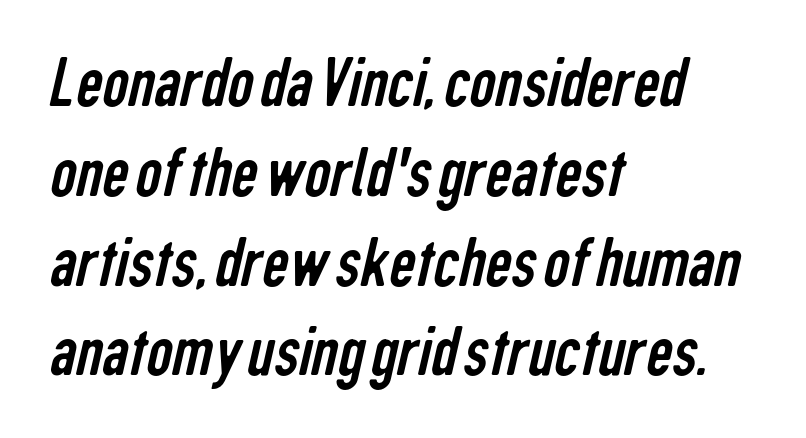
Does the type have serifs? No, each stem ends abruptly. The weight tops out at a normal text grade. Is this a fixed-width face? No — the glyphs have proportional, varying widths. Caption: standard tracking, unaltered.
